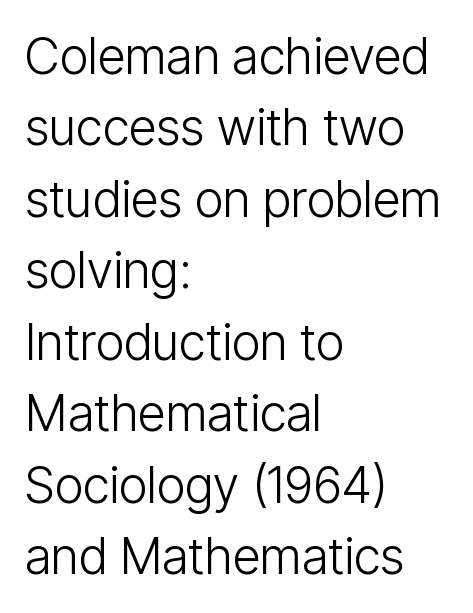
{"serif": "no", "italic": "no", "bold": "no", "weight": "light", "width": "condensed", "stroke_contrast": "low", "x_height": "medium", "monospaced": "no", "underline": "no", "align": "left", "line_spacing": "normal", "line_spacing_ratio": 1.43, "letter_spacing": "normal", "letter_spacing_em": 0.0, "glyph_px": 50}
